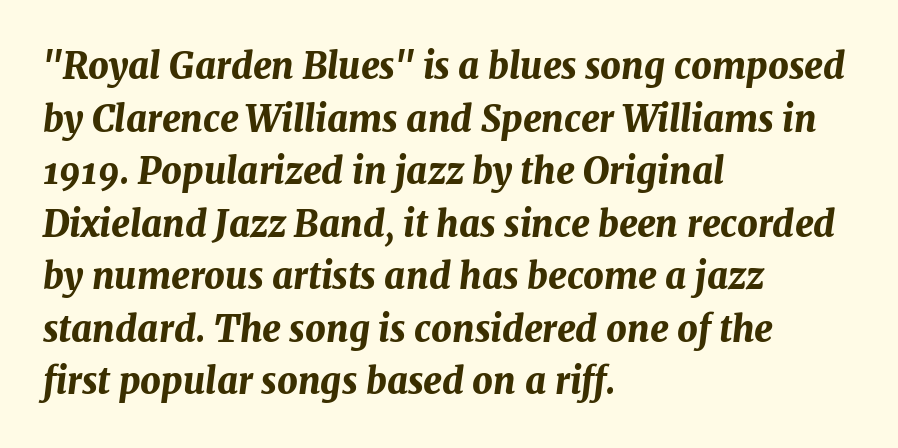
A typesetter would call this zero additional tracking. Only glyphs here, with clear space below each row. The characters look thick and weighty, a clear bold. The lettering tilts uniformly, giving the passage an italic look. Compared with a centered layout, this one pins lines to the left instead. These lines sit exactly where default settings would place them.
